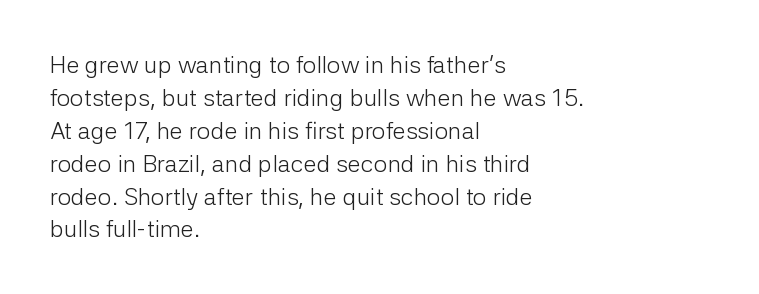
{"italic": "no", "bold": "no", "underline": "no", "align": "left", "line_spacing": "normal", "line_spacing_ratio": 1.37, "letter_spacing": "normal", "letter_spacing_em": 0.0, "glyph_px": 24}
